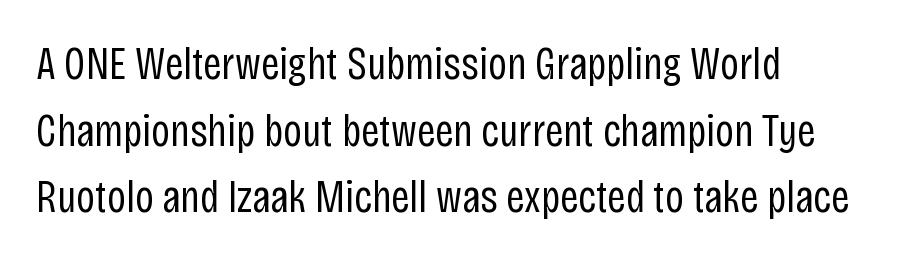
{"serif": "no", "italic": "no", "bold": "no", "weight": "regular", "width": "condensed", "stroke_contrast": "low", "x_height": "large", "monospaced": "no", "underline": "no", "align": "left", "line_spacing": "normal", "line_spacing_ratio": 1.45, "letter_spacing": "normal", "letter_spacing_em": 0.0, "glyph_px": 46}
